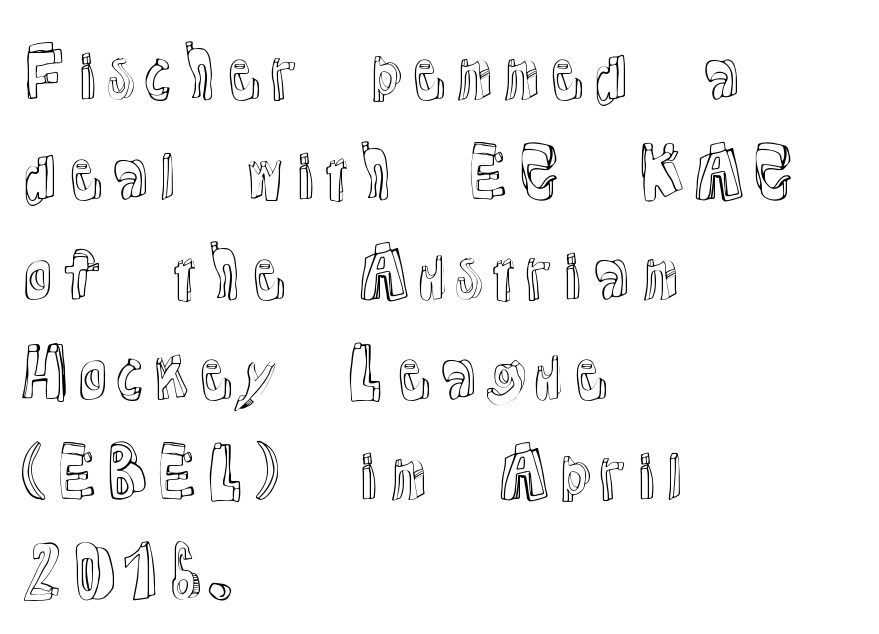
The image shows 65 px text type, upright; set left-aligned, normal line spacing (1.54x), normal letter spacing, not underlined; a medium x-height.
